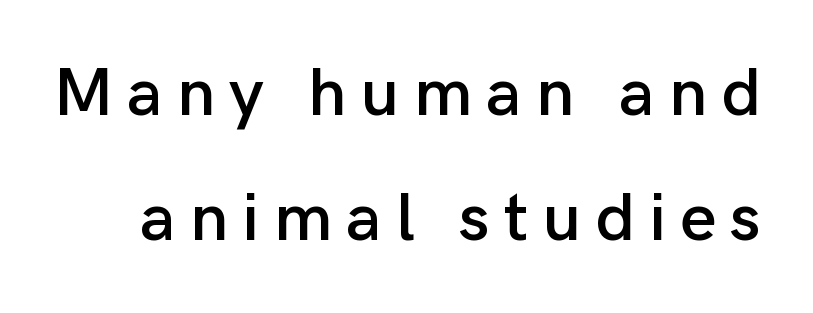
Q: Is the text italic (slanted)? A: No, it is upright.
Q: Is the typeface a serif or a sans-serif typeface? A: Sans-serif.
Q: Is the text underlined? A: No.
Q: Is the spacing between letters normal or unusually wide? A: Unusually wide.
Q: Width (condensed, normal, or wide)? A: Normal.
Q: Stroke contrast? A: Low.
Q: x-height? A: Medium.
Q: Monospaced? A: No.
